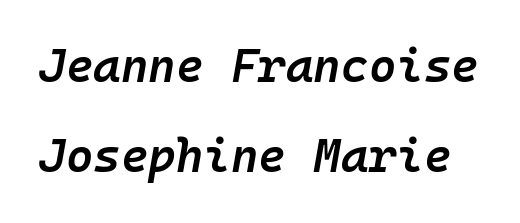
The image shows 47 px semibold type, italic (leaning right), monospaced; set loose line spacing (1.92x), normal letter spacing, not underlined; low stroke contrast and a medium x-height.
